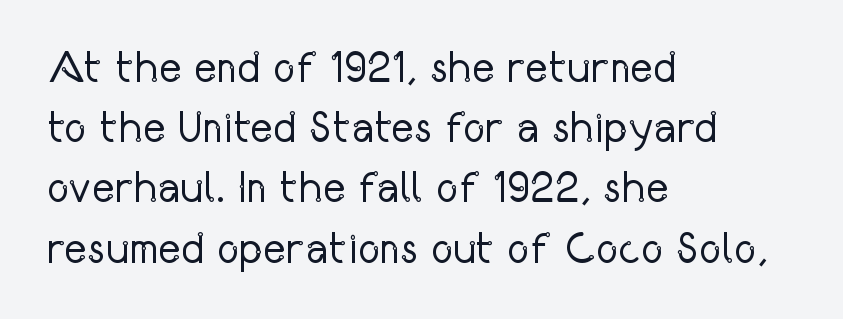
{"serif": "no", "italic": "no", "bold": "no", "weight": "regular", "width": "condensed", "stroke_contrast": "low", "x_height": "medium", "monospaced": "no", "underline": "no", "align": "left", "line_spacing": "normal", "line_spacing_ratio": 1.4, "letter_spacing": "normal", "letter_spacing_em": 0.0, "glyph_px": 43}
